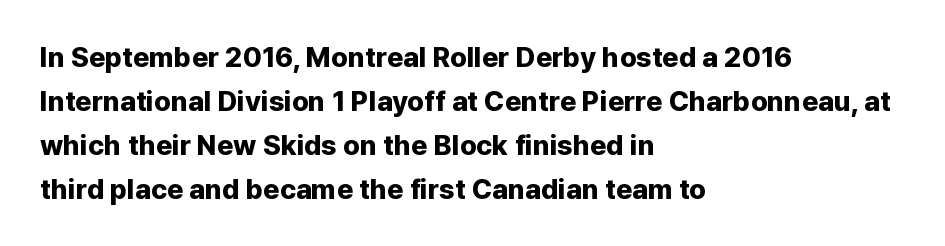
A sans-serif font was chosen for this passage. Observe the ordinary spacing: letters are neighbours, not strangers. Designer's note — italics off, roman on. Caption: multi-line text, flush left, ragged right. You'd pick this weight for a headline — it's a proper bold.
